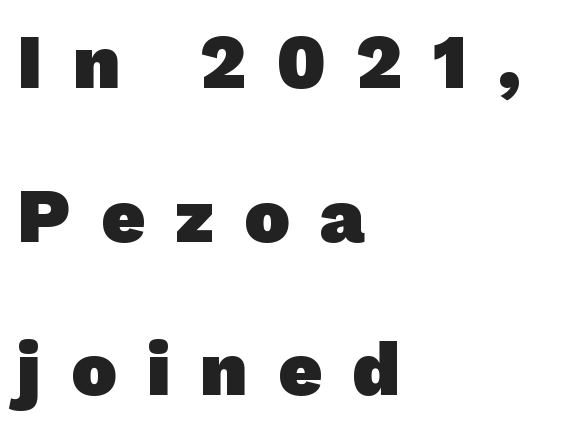
You can tell from the bare stems that sans-serif type was used. Spacing verdict: proportional, widths tailored to each character. In terms of weight, the rendering is a true, heavy bold. The zone under the glyphs is completely vacant.
